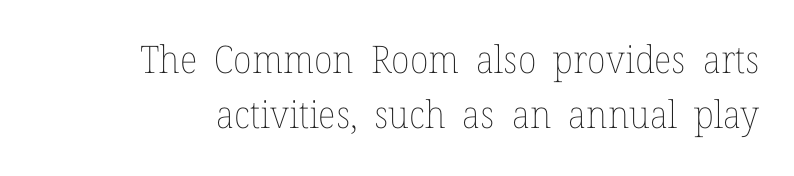
Each stroke keeps to a modest, everyday thickness or less. Nothing unusual about the tracking: characters are spaced as the font intends. Whoever set this chose a conventional vertical rhythm. A typesetter would call this proportional, since set widths differ per character. Tall strokes in this sample are plumb rather than angled. This rendering features lettering with no underline.
